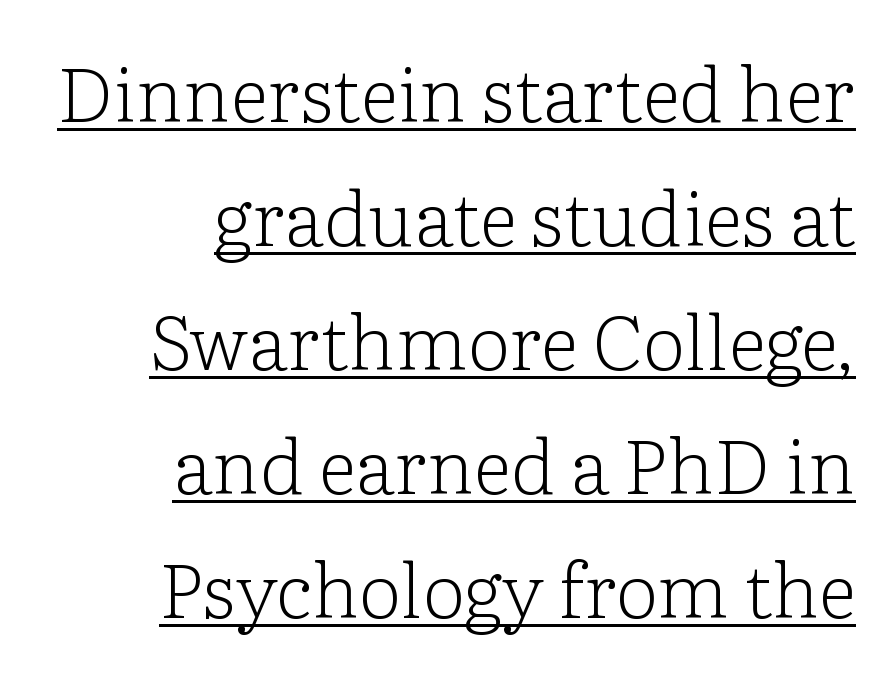
Q: Is the text bold? A: No.
Q: Is the text italic (slanted)? A: No, it is upright.
Q: Is the typeface a serif or a sans-serif typeface? A: Serif.
Q: Is the text underlined? A: Yes.
Q: How is the paragraph aligned? A: Right-aligned.
Q: Is the spacing between letters normal or unusually wide? A: Normal.
Q: Is the spacing between lines tight, normal or loose? A: Normal.
Q: Width (condensed, normal, or wide)? A: Normal.
Q: Stroke contrast? A: Low.
Q: x-height? A: Medium.
Q: Monospaced? A: No.
